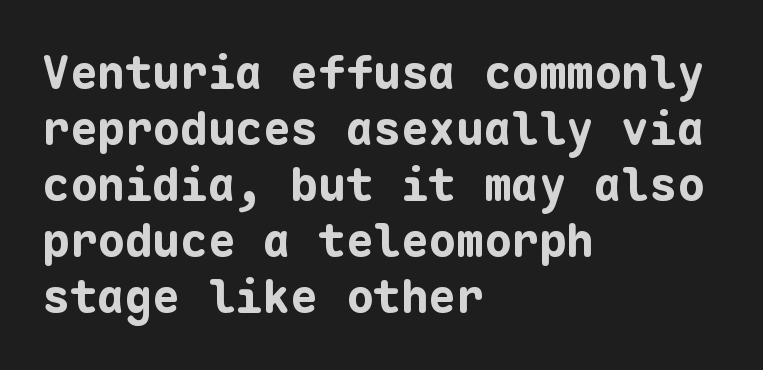
Q: Is the text bold? A: Yes.
Q: Is the text italic (slanted)? A: No, it is upright.
Q: Is the typeface a serif or a sans-serif typeface? A: Sans-serif.
Q: Is the text underlined? A: No.
Q: How is the paragraph aligned? A: Left-aligned.
Q: Is the spacing between letters normal or unusually wide? A: Normal.
Q: Width (condensed, normal, or wide)? A: Normal.
Q: Stroke contrast? A: Low.
Q: x-height? A: Medium.
Q: Monospaced? A: Yes.
